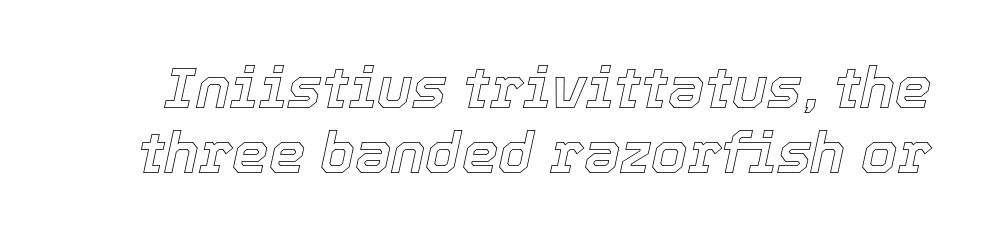
{"italic": "yes", "lean": "right", "slant_degrees": 12, "width": "normal", "x_height": "medium", "monospaced": "no", "underline": "no", "line_spacing": "tight", "line_spacing_ratio": 1.12, "letter_spacing": "normal", "letter_spacing_em": 0.0, "glyph_px": 58}
